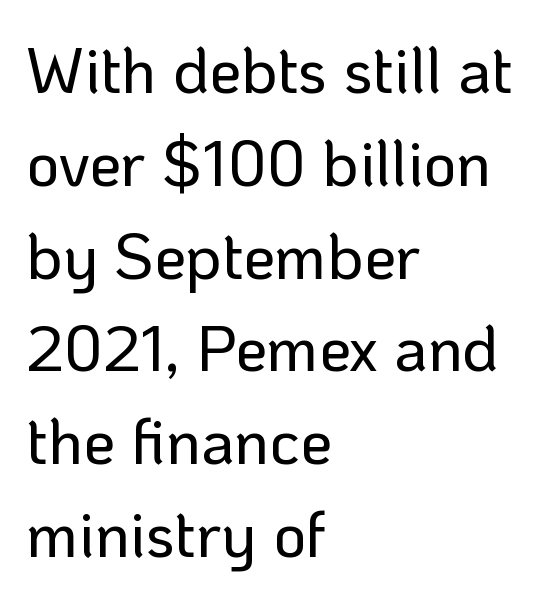
Q: Is the text italic (slanted)? A: No, it is upright.
Q: Is the typeface a serif or a sans-serif typeface? A: Sans-serif.
Q: Is the text underlined? A: No.
Q: How is the paragraph aligned? A: Left-aligned.
Q: Is the spacing between letters normal or unusually wide? A: Normal.
Q: Is the spacing between lines tight, normal or loose? A: Normal.
Q: Width (condensed, normal, or wide)? A: Normal.
Q: Stroke contrast? A: Low.
Q: x-height? A: Medium.
Q: Monospaced? A: No.
